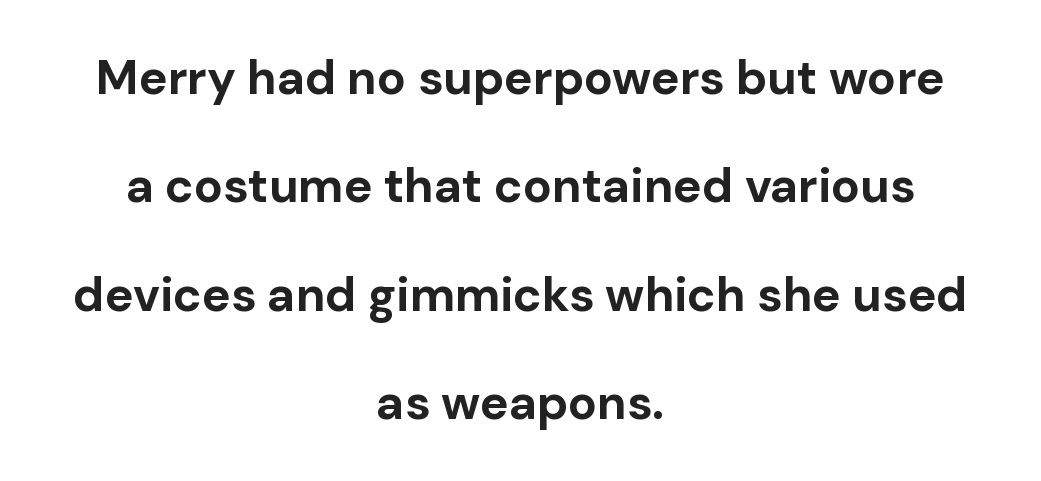
{"serif": "no", "italic": "no", "bold": "yes", "weight": "bold", "width": "normal", "stroke_contrast": "low", "x_height": "medium", "monospaced": "no", "underline": "no", "align": "center", "line_spacing": "loose", "line_spacing_ratio": 2.26, "letter_spacing": "normal", "letter_spacing_em": 0.0, "glyph_px": 48}
